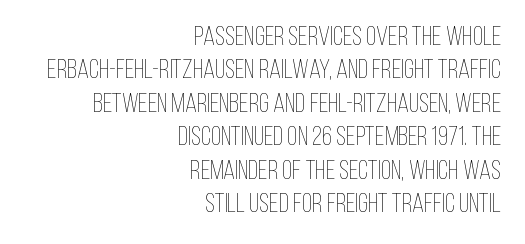
The image shows 27 px text type, upright; set right-aligned, line spacing 1.24x, normal letter spacing, not underlined.
